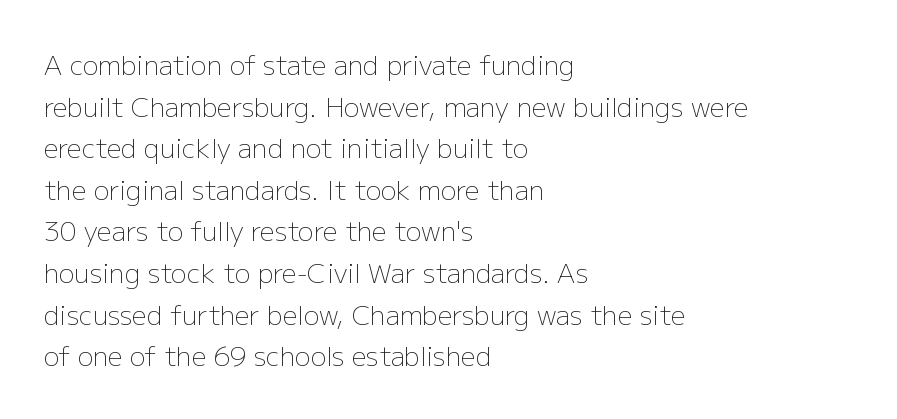
{"italic": "no", "bold": "no", "underline": "no", "align": "left", "line_spacing": "normal", "line_spacing_ratio": 1.6, "letter_spacing": "normal", "letter_spacing_em": 0.0, "glyph_px": 26}
